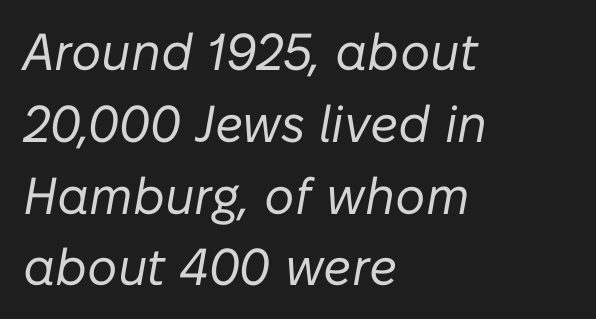
The image shows 52 px regular-weight type, italic (leaning right); set left-aligned, normal line spacing (1.38x), normal letter spacing, not underlined; low stroke contrast and a medium x-height.
